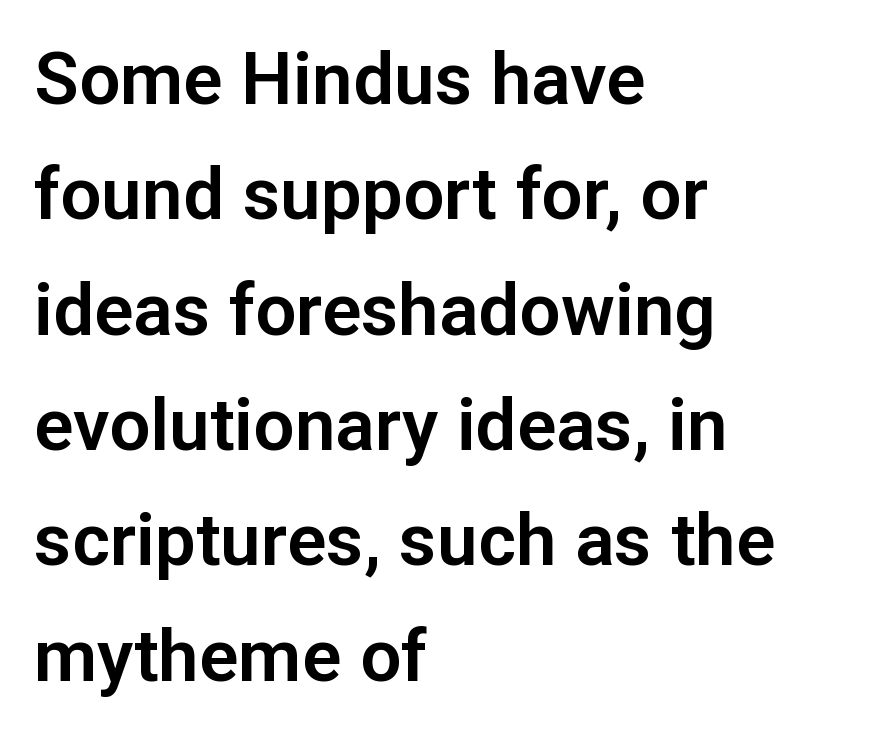
The image shows 73 px sans-serif type, upright; set left-aligned, normal line spacing (1.58x), normal letter spacing, not underlined; low stroke contrast and a medium x-height.
